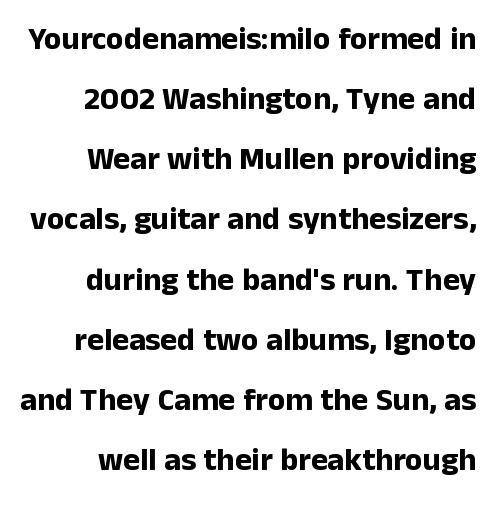
The image shows 32 px bold sans-serif type, upright; set right-aligned, line spacing 1.88x, normal letter spacing, not underlined; low stroke contrast and a medium x-height.
